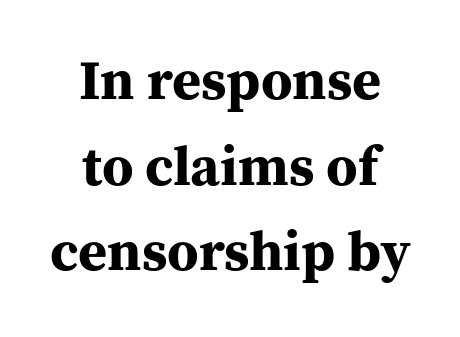
{"serif": "yes", "italic": "no", "bold": "yes", "weight": "bold", "width": "normal", "stroke_contrast": "medium", "x_height": "medium", "monospaced": "no", "underline": "no", "align": "center", "line_spacing": "normal", "line_spacing_ratio": 1.53, "letter_spacing": "normal", "letter_spacing_em": 0.0, "glyph_px": 56}
